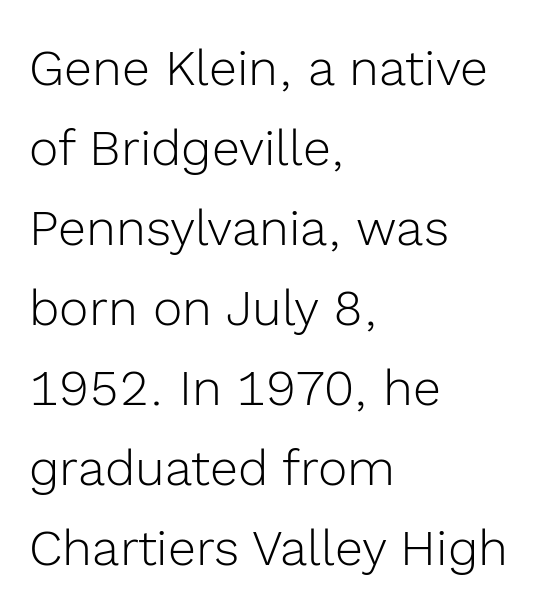
The image shows 50 px light sans-serif type, upright; set left-aligned, normal line spacing (1.6x), normal letter spacing, not underlined; a medium x-height.
